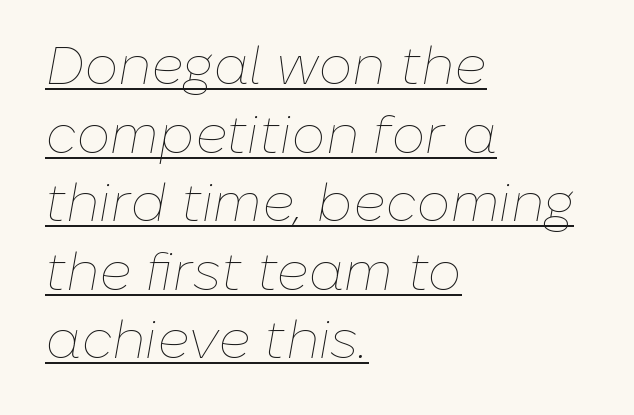
{"italic": "yes", "lean": "right", "slant_degrees": 10, "bold": "no", "weight": "thin", "width": "normal", "stroke_contrast": "low", "x_height": "medium", "monospaced": "no", "underline": "yes", "align": "left", "line_spacing": "normal", "line_spacing_ratio": 1.27, "letter_spacing": "normal", "letter_spacing_em": 0.0, "glyph_px": 54}
